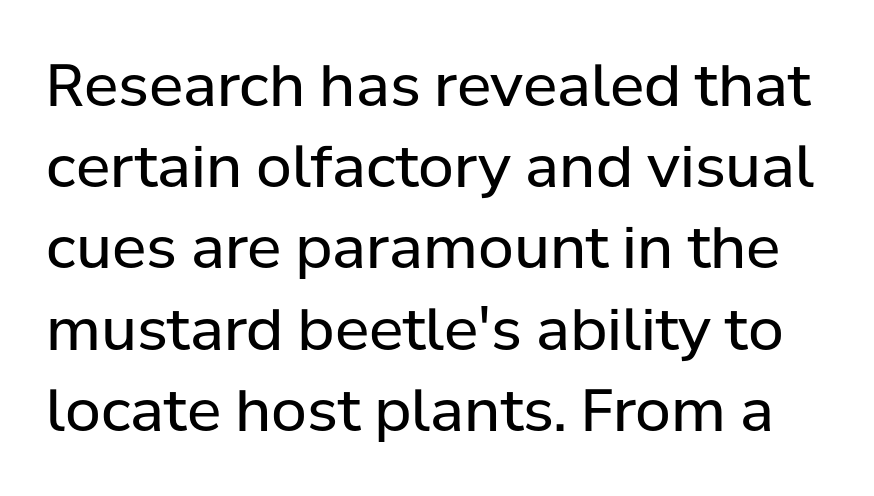
{"serif": "no", "italic": "no", "bold": "no", "weight": "regular", "width": "normal", "stroke_contrast": "low", "x_height": "medium", "monospaced": "no", "underline": "no", "line_spacing": "normal", "line_spacing_ratio": 1.4, "letter_spacing": "normal", "letter_spacing_em": 0.0, "glyph_px": 58}
